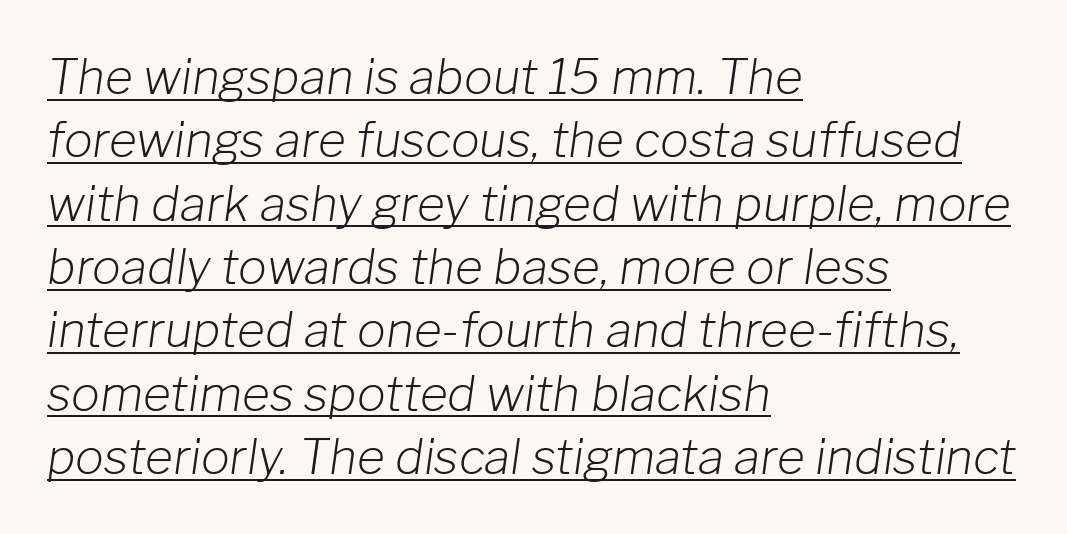
{"italic": "yes", "lean": "right", "slant_degrees": 8, "bold": "no", "weight": "light", "width": "normal", "stroke_contrast": "low", "x_height": "medium", "monospaced": "no", "underline": "yes", "align": "left", "line_spacing": "normal", "line_spacing_ratio": 1.32, "letter_spacing": "normal", "letter_spacing_em": 0.0, "glyph_px": 48}
